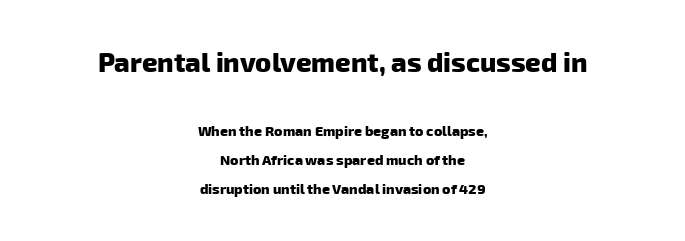
Q: Is the text bold? A: Yes.
Q: Is the text underlined? A: No.
Q: How is the paragraph aligned? A: Centered.
Q: Is the spacing between letters normal or unusually wide? A: Normal.
Q: Is the spacing between lines tight, normal or loose? A: Loose.
Q: Which block of text is set in a larger size, the first (top) or the second (bottom)? A: The first (top) one.
